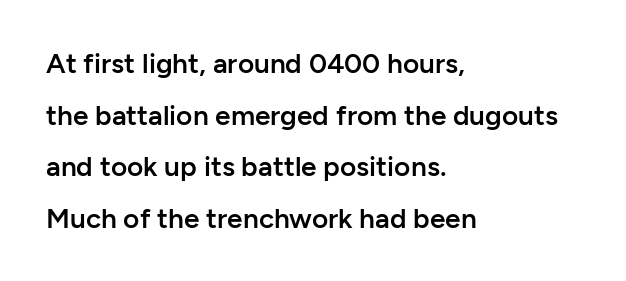
The image shows 28 px semibold sans-serif type, upright; set left-aligned, line spacing 1.84x, normal letter spacing, not underlined; low stroke contrast and a medium x-height.
